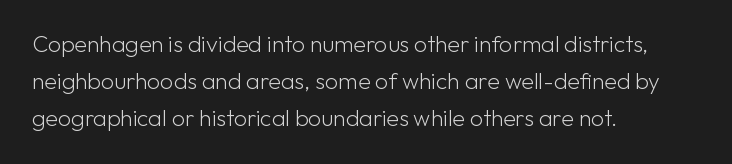
The image shows 23 px text type, upright; set left-aligned, normal line spacing (1.6x), normal letter spacing, not underlined.
